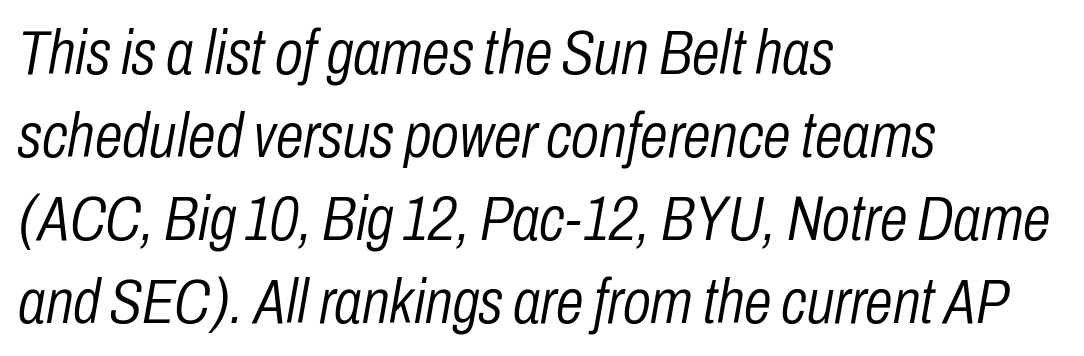
The space beneath each line is pristine and unruled. Students, note that the glyphs here touch the page at normal intervals. The rendering uses a moderate line-height, typical for paragraphs. Layout note: lines flush left. Proportional: the letters do not fall into vertical columns.
